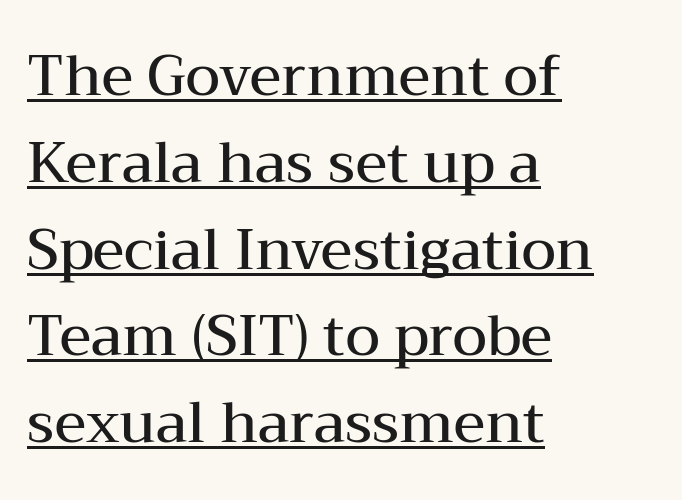
Q: Is the text bold? A: Semi-bold.
Q: Is the text italic (slanted)? A: No, it is upright.
Q: Is the typeface a serif or a sans-serif typeface? A: Serif.
Q: Is the text underlined? A: Yes.
Q: How is the paragraph aligned? A: Left-aligned.
Q: Is the spacing between letters normal or unusually wide? A: Normal.
Q: Is the spacing between lines tight, normal or loose? A: Normal.
Q: Width (condensed, normal, or wide)? A: Wide.
Q: Stroke contrast? A: Medium.
Q: x-height? A: Medium.
Q: Monospaced? A: No.
